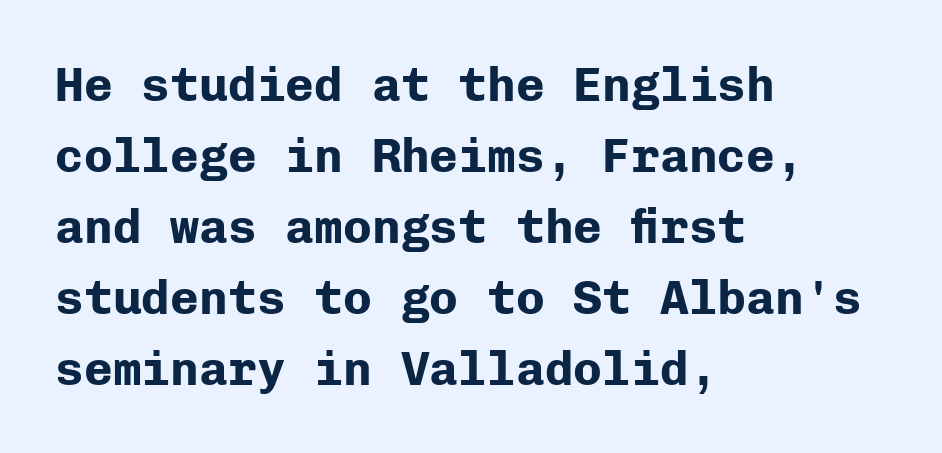
The image shows 48 px bold sans-serif type, upright, monospaced; set left-aligned, normal line spacing (1.48x), normal letter spacing, not underlined; low stroke contrast and a medium x-height.
